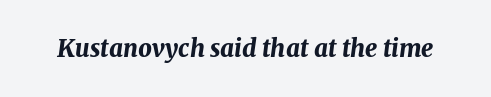
These lines keep a tight, regular rhythm from letter to letter. A bare baseline throughout the passage. Style check: oblique. Strong, thick strokes mark this as bold type.
